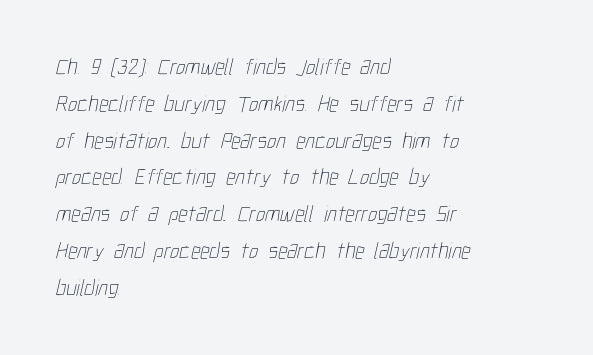
The image shows 23 px text type; set left-aligned, normal line spacing (1.6x), normal letter spacing, not underlined.
